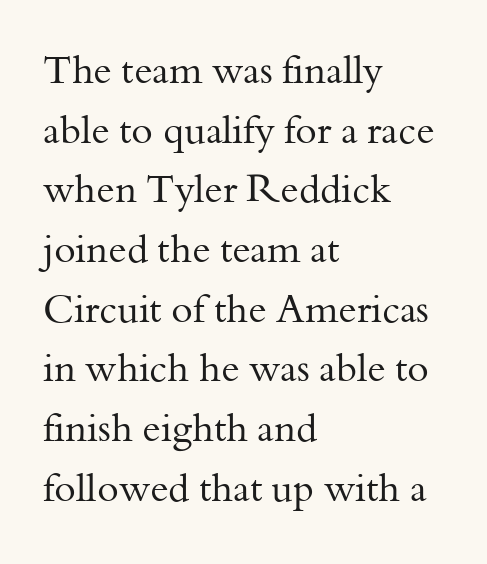
{"serif": "yes", "italic": "no", "bold": "no", "weight": "regular", "width": "normal", "stroke_contrast": "medium", "x_height": "small", "monospaced": "no", "underline": "no", "align": "left", "line_spacing": "normal", "line_spacing_ratio": 1.53, "letter_spacing": "normal", "letter_spacing_em": 0.0, "glyph_px": 39}
